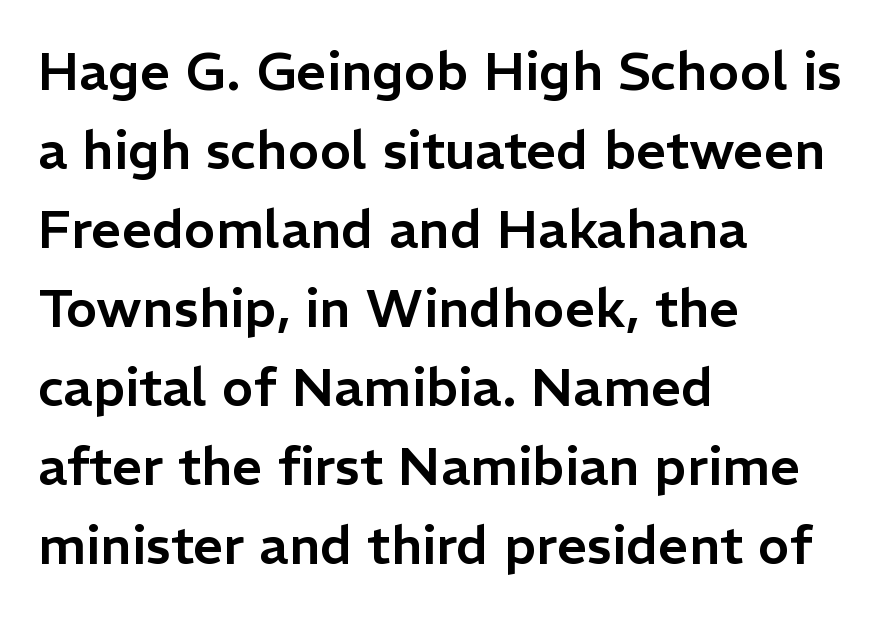
The image shows 53 px sans-serif type, upright; set left-aligned, normal line spacing (1.49x), normal letter spacing, not underlined; low stroke contrast and a medium x-height.
